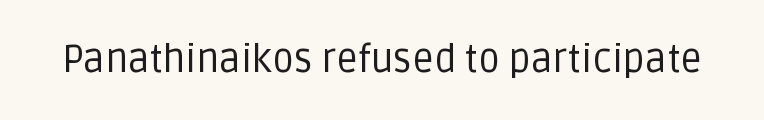
Designer's note — italics off, roman on. Inter-character spacing is left at the font's built-in metrics. Each letter keeps its own natural width here, so spacing adapts to shape. Check where the strokes stop: nothing finishes them off — pure sans. Stems here are at most as thick as an everyday book face. Anything drawn beneath the words? Only blank space.
